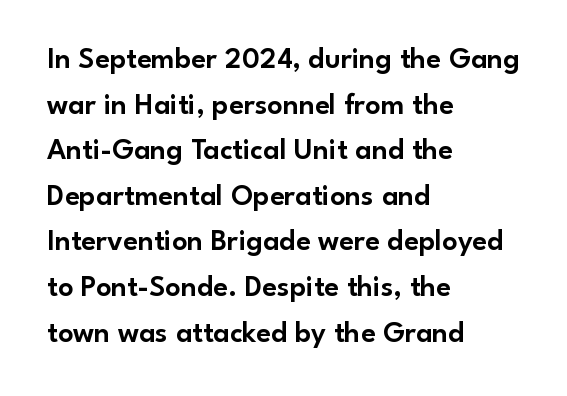
The image shows 30 px sans-serif type, upright; set left-aligned, normal line spacing (1.52x), normal letter spacing, not underlined; low stroke contrast and a small x-height.
